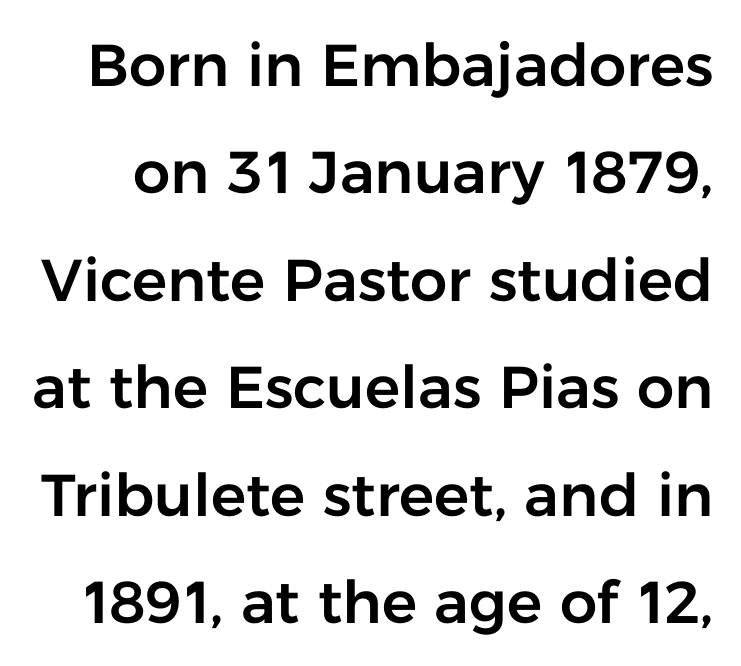
{"serif": "no", "italic": "no", "width": "normal", "stroke_contrast": "low", "x_height": "medium", "monospaced": "no", "underline": "no", "line_spacing_ratio": 1.82, "letter_spacing": "normal", "letter_spacing_em": 0.0, "glyph_px": 59}
